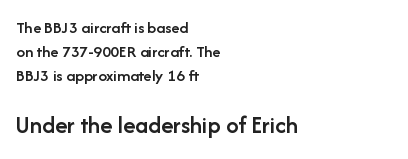
{"italic": "no", "bold": "semi", "underline": "no", "align": "left", "line_spacing": "normal", "line_spacing_ratio": 1.42, "letter_spacing": "normal", "letter_spacing_em": 0.0, "larger_block": "second", "size_ratio": 1.47, "glyph_px": 25}
